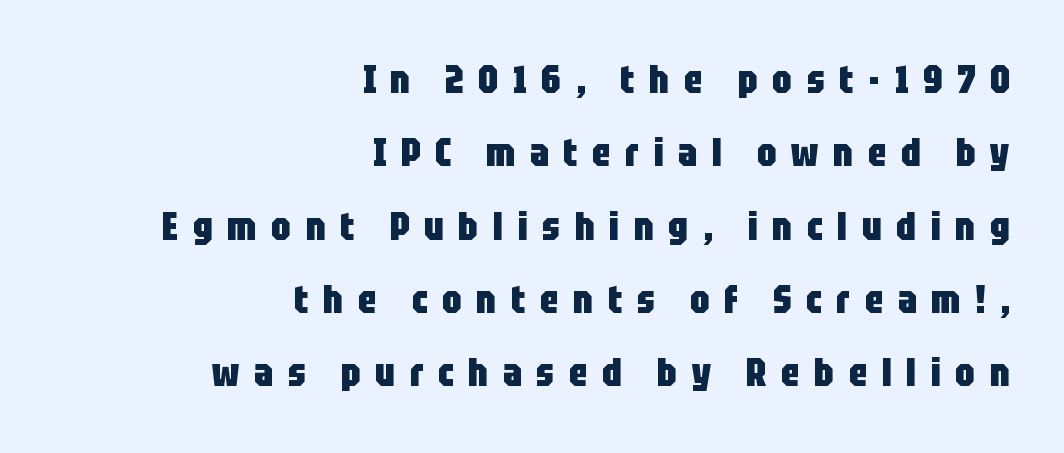
{"serif": "no", "italic": "no", "bold": "yes", "weight": "heavy", "width": "condensed", "stroke_contrast": "low", "x_height": "large", "monospaced": "no", "underline": "no", "align": "right", "line_spacing_ratio": 1.88, "letter_spacing": "wide", "letter_spacing_em": 0.37, "glyph_px": 39}
